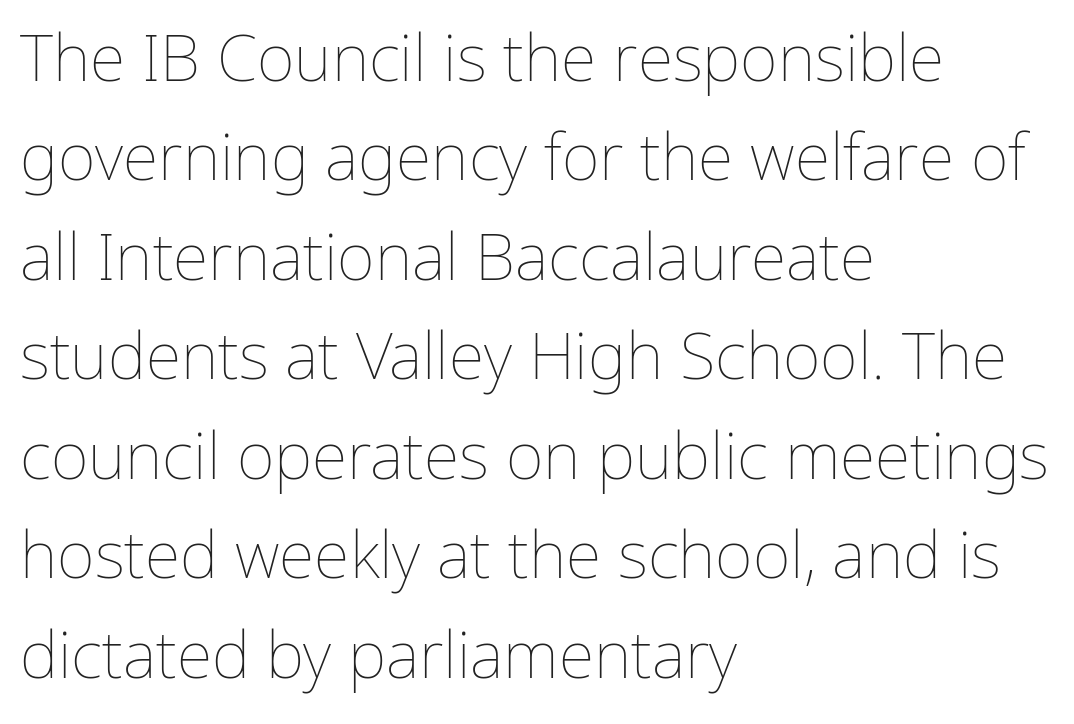
The rendering uses a moderate line-height, typical for paragraphs. The type sits square on the baseline with zero lean. Each row of text sits above clean, open space. Is this a fixed-width face? No — the glyphs have proportional, varying widths. Tracking here is standard; glyphs follow each other at the usual distance.
